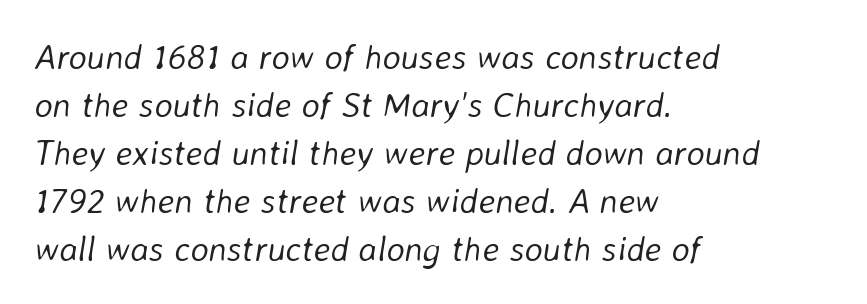
{"italic": "yes", "lean": "right", "slant_degrees": 8, "bold": "no", "weight": "light", "width": "normal", "stroke_contrast": "low", "x_height": "medium", "monospaced": "no", "underline": "no", "align": "left", "line_spacing": "normal", "line_spacing_ratio": 1.37, "letter_spacing": "normal", "letter_spacing_em": 0.0, "glyph_px": 35}
